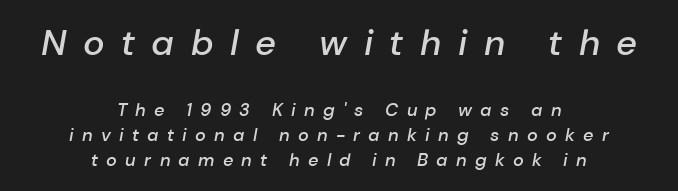
{"italic": "yes", "lean": "right", "slant_degrees": 10, "bold": "semi", "weight": "semibold", "width": "normal", "stroke_contrast": "low", "x_height": "medium", "monospaced": "no", "underline": "no", "align": "center", "line_spacing": "normal", "line_spacing_ratio": 1.39, "letter_spacing": "wide", "letter_spacing_em": 0.46, "larger_block": "first", "size_ratio": 2.0, "glyph_px": 36}
